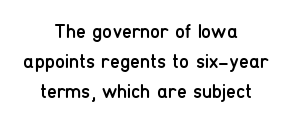
The image shows 20 px text type, upright; set centered, normal line spacing (1.51x), normal letter spacing, not underlined.
